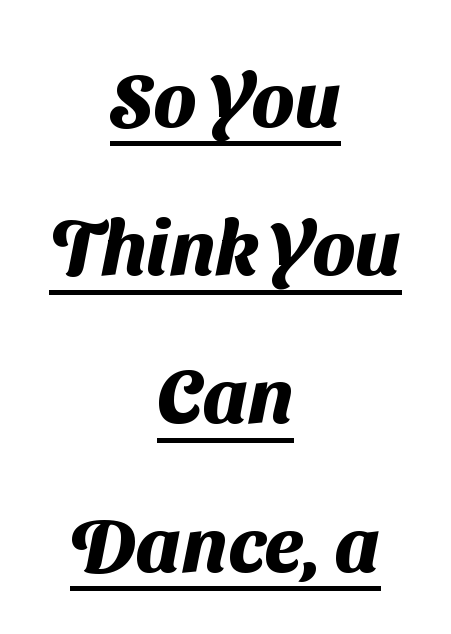
Stroke terminals: plain, sans-serif. Here the designer chose a conventional face with non-uniform glyph widths. If you folded the block vertically in half, each line would mirror itself in length. Somebody hit Ctrl+U on this one — the words are underlined.
